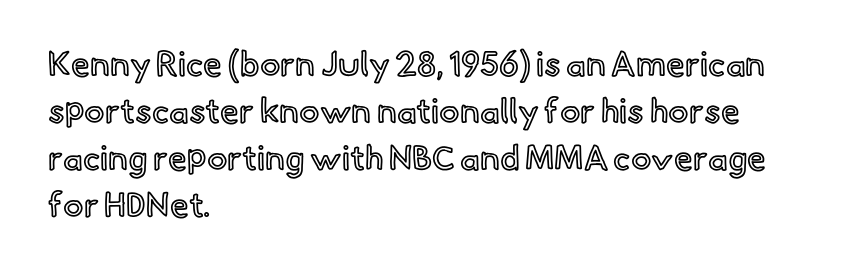
Q: Is the text italic (slanted)? A: No, it is upright.
Q: Is the text underlined? A: No.
Q: How is the paragraph aligned? A: Left-aligned.
Q: Is the spacing between letters normal or unusually wide? A: Normal.
Q: Is the spacing between lines tight, normal or loose? A: Normal.
Q: Width (condensed, normal, or wide)? A: Normal.
Q: x-height? A: Small.
Q: Monospaced? A: No.
